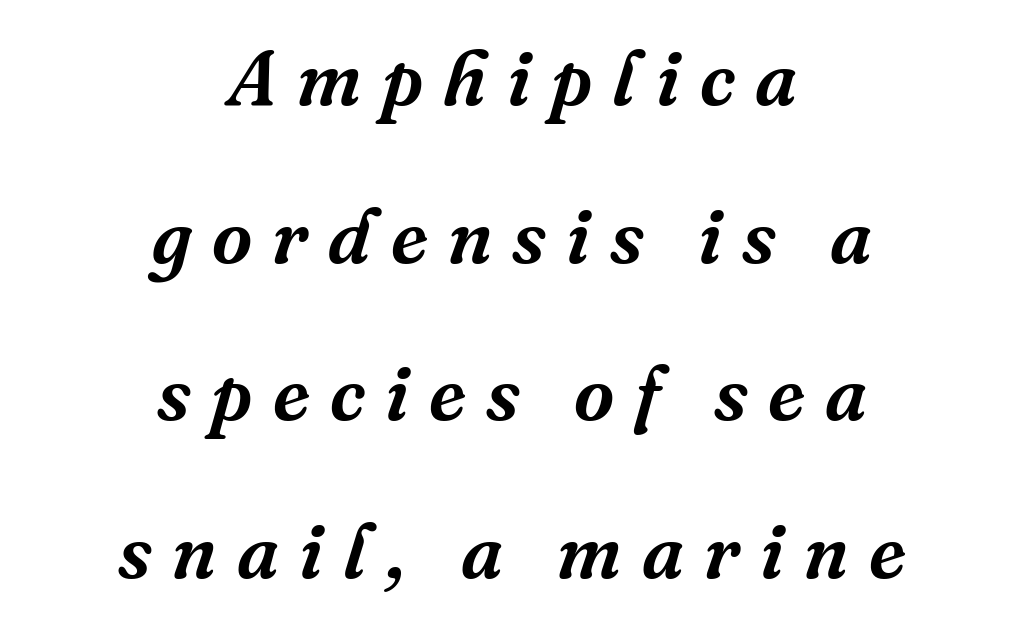
{"serif": "yes", "italic": "yes", "lean": "right", "slant_degrees": 16, "width": "normal", "stroke_contrast": "medium", "x_height": "medium", "monospaced": "no", "underline": "no", "align": "center", "line_spacing": "loose", "line_spacing_ratio": 2.02, "letter_spacing": "wide", "letter_spacing_em": 0.26, "glyph_px": 78}
